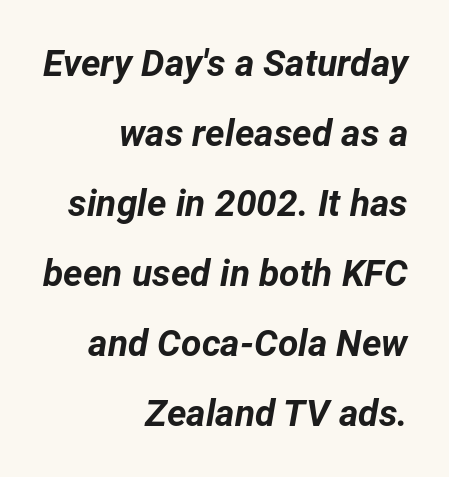
Q: Is the text bold? A: Yes.
Q: Is the text italic (slanted)? A: Yes, it leans right by about 12 degrees.
Q: Is the text underlined? A: No.
Q: How is the paragraph aligned? A: Right-aligned.
Q: Is the spacing between letters normal or unusually wide? A: Normal.
Q: Width (condensed, normal, or wide)? A: Normal.
Q: Stroke contrast? A: Low.
Q: x-height? A: Medium.
Q: Monospaced? A: No.
